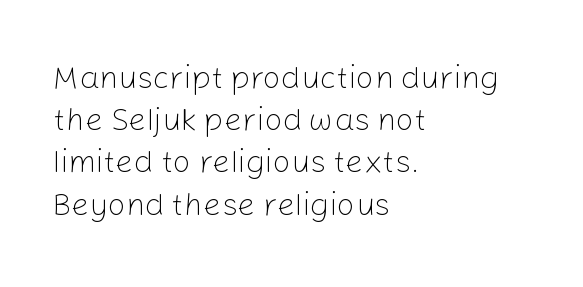
The paragraph shown leans on its left margin. Characters remain perfectly vertical along every line. The passage shown has conventional tracking throughout. Nothing heavy about these letters — not bold at all. These lines are composed in type without serifs. Only glyphs here, with clear space below each row.
